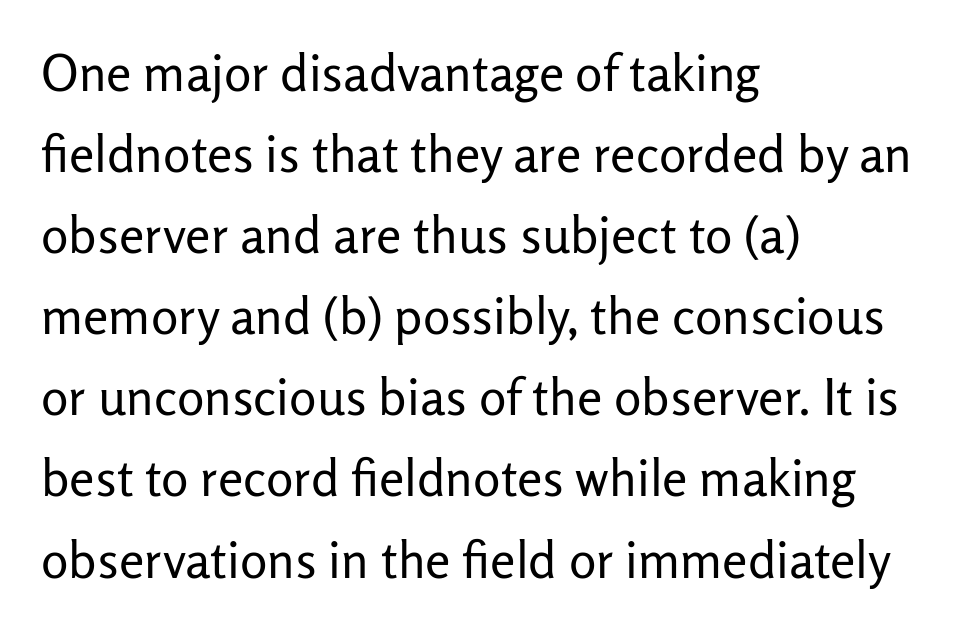
What stands out about the letter spacing? Nothing — it is the standard amount. Words float on clear page, feet unadorned. Tall strokes in this sample are plumb rather than angled. Nope, no serifs anywhere on these letters. Compared with a typical body face, this is equally light or lighter still.
